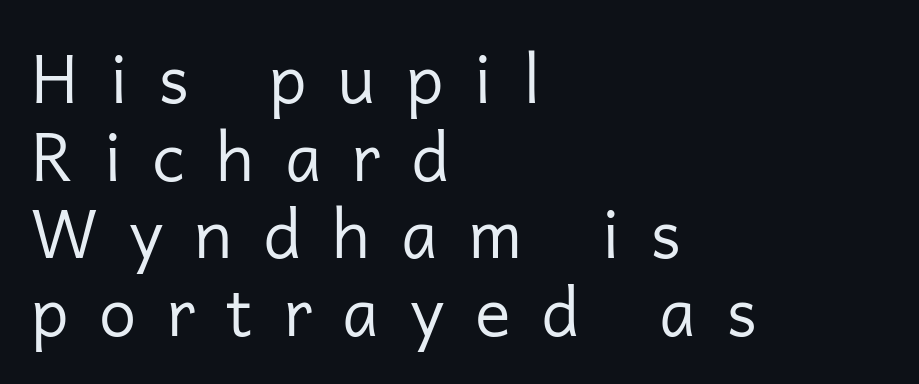
Q: Is the text bold? A: No.
Q: Is the text italic (slanted)? A: No, it is upright.
Q: Is the typeface a serif or a sans-serif typeface? A: Sans-serif.
Q: Is the text underlined? A: No.
Q: How is the paragraph aligned? A: Left-aligned.
Q: Is the spacing between letters normal or unusually wide? A: Unusually wide.
Q: Width (condensed, normal, or wide)? A: Normal.
Q: Stroke contrast? A: Low.
Q: x-height? A: Medium.
Q: Monospaced? A: No.
